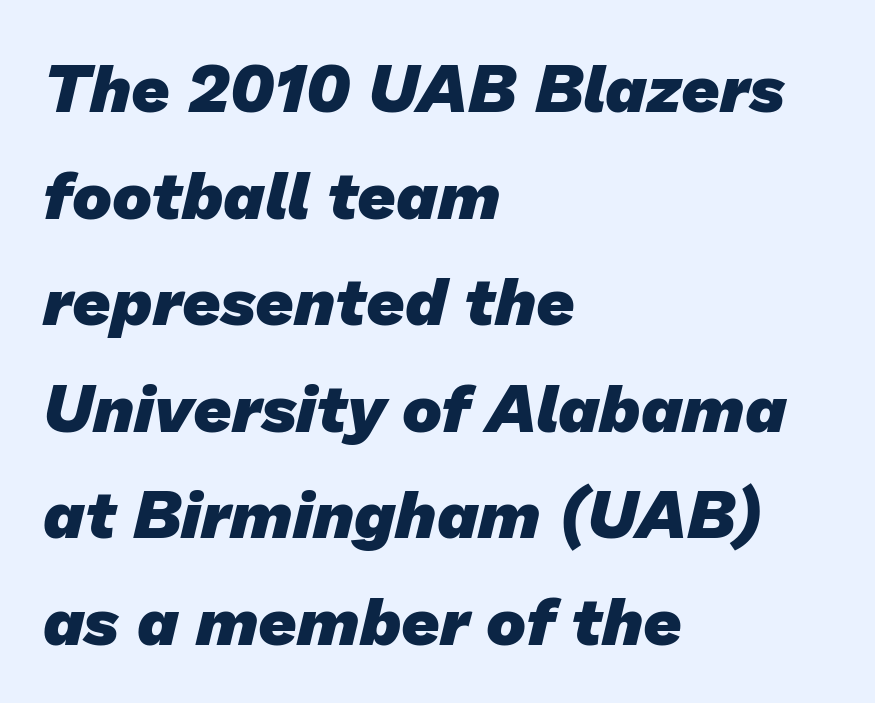
{"serif": "no", "bold": "yes", "weight": "heavy", "width": "normal", "stroke_contrast": "low", "x_height": "medium", "monospaced": "no", "underline": "no", "align": "left", "line_spacing": "normal", "line_spacing_ratio": 1.59, "letter_spacing": "normal", "letter_spacing_em": 0.0, "glyph_px": 67}
